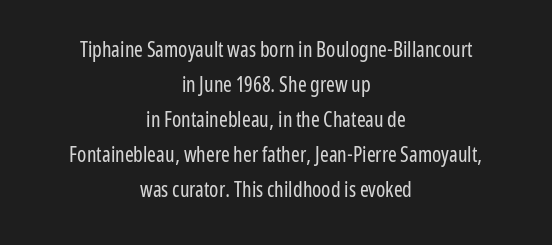
Q: Is the text bold? A: No.
Q: Is the text italic (slanted)? A: No, it is upright.
Q: Is the text underlined? A: No.
Q: How is the paragraph aligned? A: Centered.
Q: Is the spacing between letters normal or unusually wide? A: Normal.
Q: Is the spacing between lines tight, normal or loose? A: Normal.
